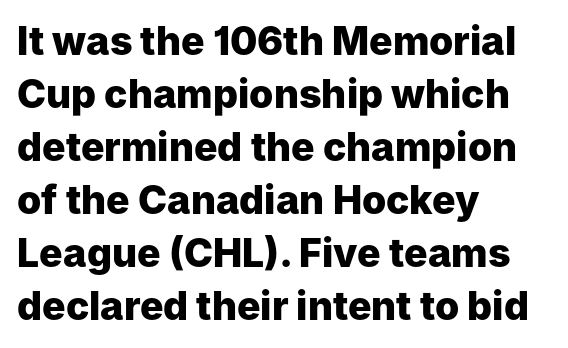
The image shows 39 px heavy sans-serif type, upright; set left-aligned, normal line spacing (1.36x), normal letter spacing, not underlined; low stroke contrast and a medium x-height.
